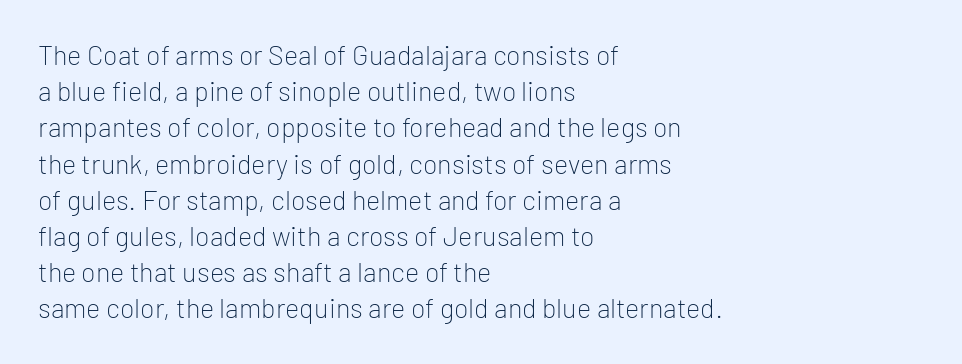
Q: Is the text bold? A: No.
Q: Is the text italic (slanted)? A: No, it is upright.
Q: Is the text underlined? A: No.
Q: How is the paragraph aligned? A: Left-aligned.
Q: Is the spacing between letters normal or unusually wide? A: Normal.
Q: Is the spacing between lines tight, normal or loose? A: Normal.
